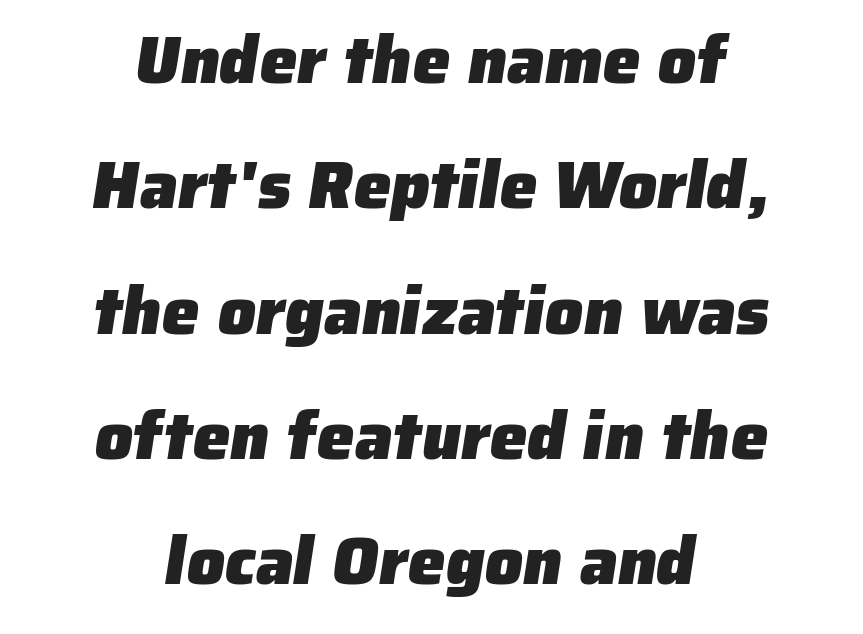
{"serif": "no", "bold": "yes", "weight": "heavy", "width": "normal", "stroke_contrast": "low", "x_height": "medium", "monospaced": "no", "underline": "no", "align": "center", "line_spacing_ratio": 1.87, "letter_spacing": "normal", "letter_spacing_em": 0.0, "glyph_px": 67}
